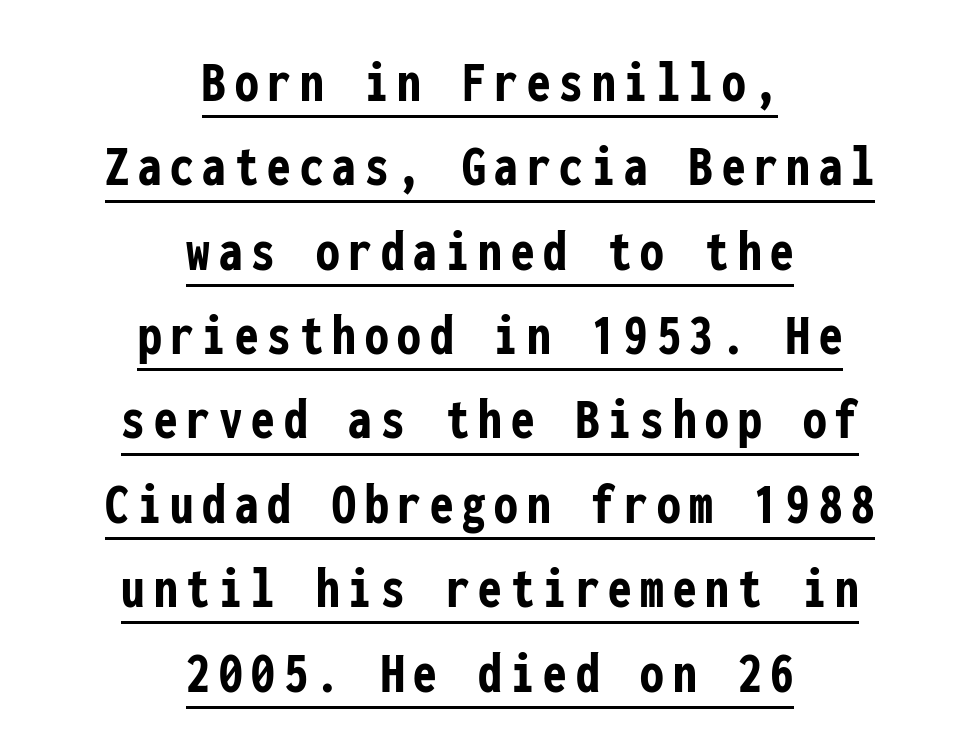
The image shows 59 px semibold, condensed sans-serif type, upright, monospaced; set centered, normal line spacing (1.43x), underlined; low stroke contrast and a medium x-height.
